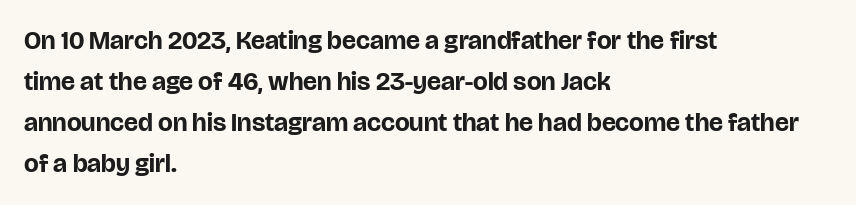
Q: Is the text bold? A: Yes.
Q: Is the text italic (slanted)? A: No, it is upright.
Q: Is the text underlined? A: No.
Q: How is the paragraph aligned? A: Left-aligned.
Q: Is the spacing between letters normal or unusually wide? A: Normal.
Q: Is the spacing between lines tight, normal or loose? A: Normal.
